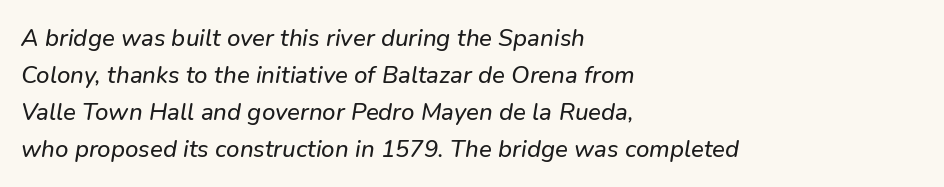
Q: Is the text italic (slanted)? A: Yes, it leans right by about 9 degrees.
Q: Is the text underlined? A: No.
Q: How is the paragraph aligned? A: Left-aligned.
Q: Is the spacing between letters normal or unusually wide? A: Normal.
Q: Is the spacing between lines tight, normal or loose? A: Normal.
